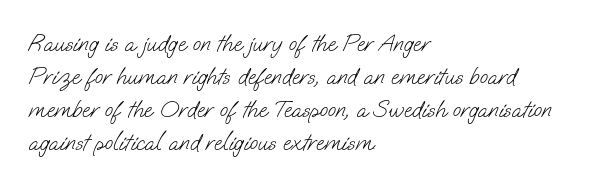
The image shows 24 px text type; set left-aligned, normal line spacing (1.37x), normal letter spacing, not underlined.
